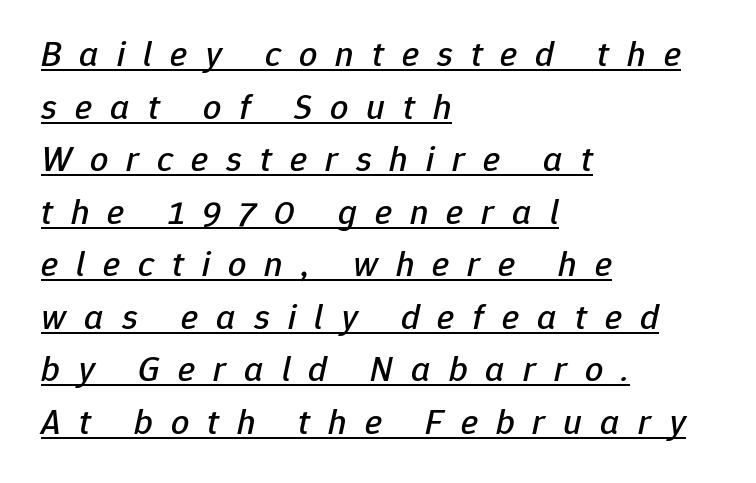
Proportional: the letters do not fall into vertical columns. Is the type slanted? Yes — the strokes lean at a clear angle. Glance below the letters and you will spot a drawn line. The letterforms stand isolated, each surrounded by extra space. Reading down the block, your eye returns to a fixed left position each line. A typesetter would call this leading conventional body-copy spacing.
